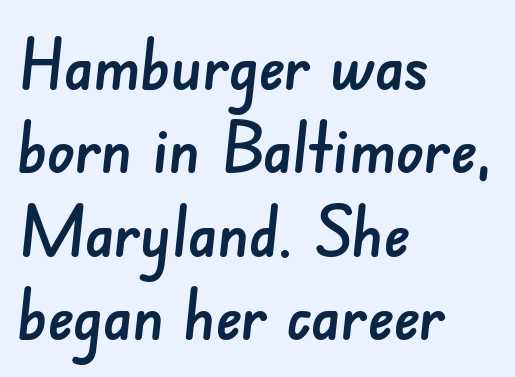
{"serif": "no", "width": "normal", "stroke_contrast": "low", "x_height": "small", "monospaced": "no", "underline": "no", "align": "left", "line_spacing_ratio": 1.21, "letter_spacing": "normal", "letter_spacing_em": 0.0, "glyph_px": 69}
